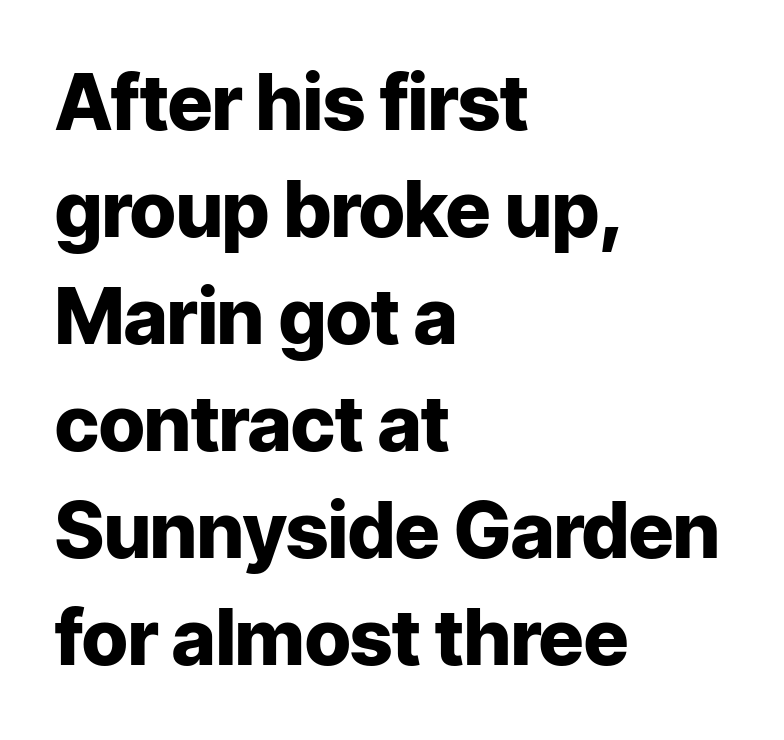
The image shows 77 px heavy sans-serif type, upright; set left-aligned, normal line spacing (1.39x), normal letter spacing, not underlined; low stroke contrast and a medium x-height.
